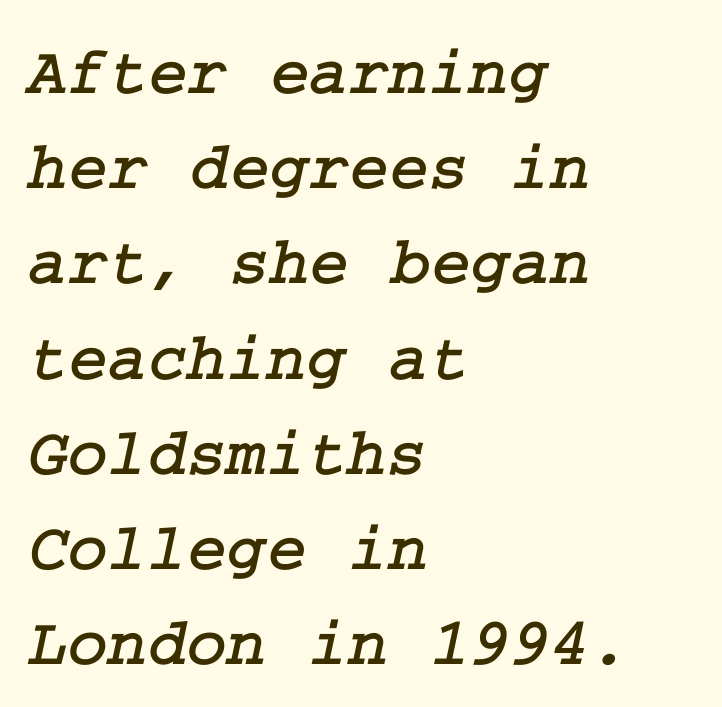
Reading down the column, the eye jumps a familiar distance to each next line. The rendering anchors every line to the left-hand side. The designer went with a serif here, giving each stem small feet. Glance below the letters and you will spot only blank space. These lines keep a tight, regular rhythm from letter to letter.
